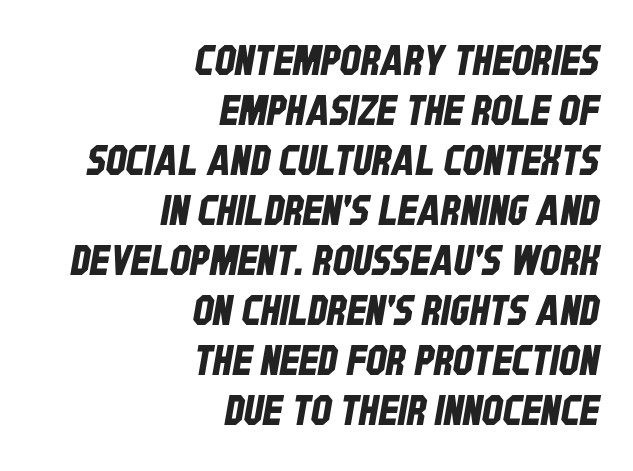
The image shows 41 px condensed sans-serif type; set right-aligned, line spacing 1.22x, normal letter spacing, not underlined; low stroke contrast and a large x-height.
